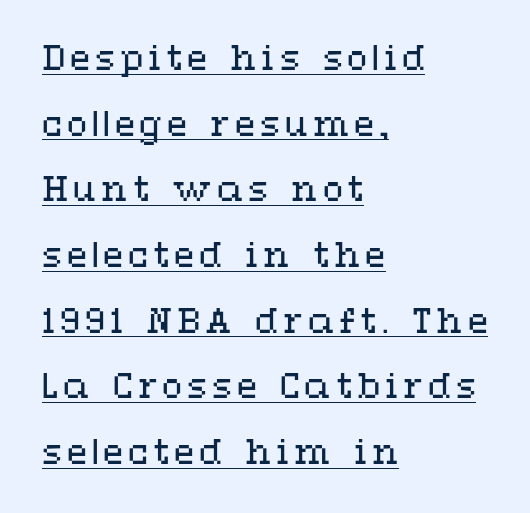
{"italic": "no", "bold": "no", "weight": "regular", "width": "wide", "stroke_contrast": "medium", "x_height": "medium", "monospaced": "no", "underline": "yes", "align": "left", "line_spacing": "loose", "line_spacing_ratio": 1.99, "glyph_px": 33}
